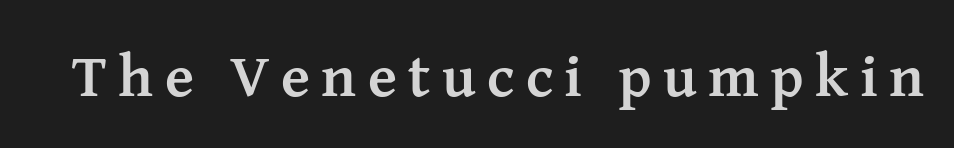
The image shows 60 px semibold serif type, upright; set not underlined; medium stroke contrast and a medium x-height.
